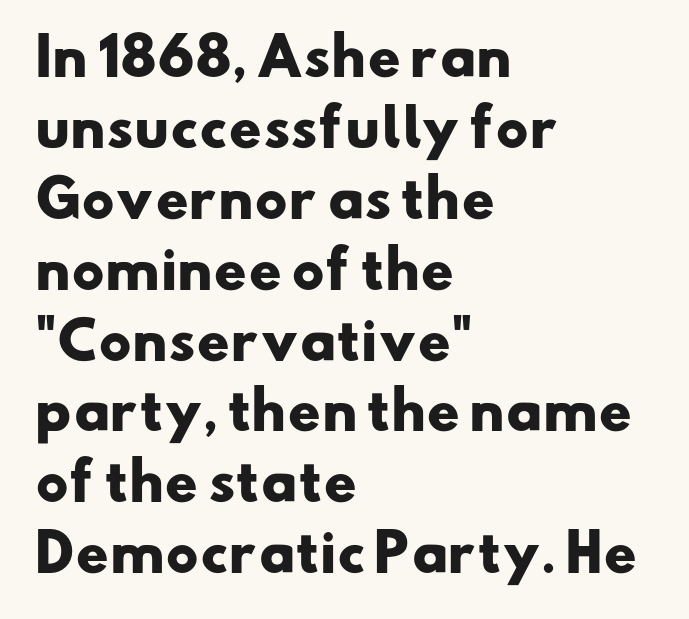
The image shows 51 px heavy, wide sans-serif type; set left-aligned, normal line spacing (1.39x), normal letter spacing, not underlined; low stroke contrast and a small x-height.
